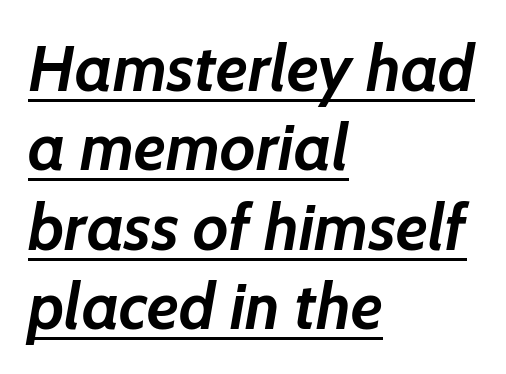
The image shows 65 px semibold type, italic (leaning right); set left-aligned, line spacing 1.22x, normal letter spacing, underlined; low stroke contrast and a medium x-height.
